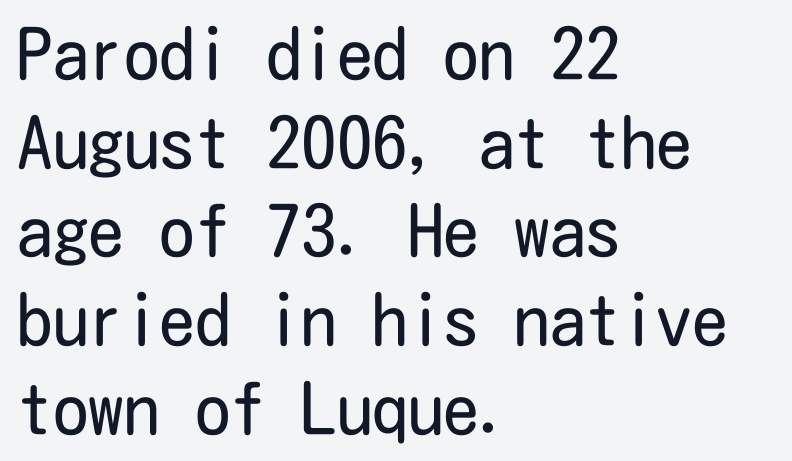
Q: Is the text bold? A: No.
Q: Is the text italic (slanted)? A: No, it is upright.
Q: Is the typeface a serif or a sans-serif typeface? A: Sans-serif.
Q: Is the text underlined? A: No.
Q: How is the paragraph aligned? A: Left-aligned.
Q: Is the spacing between letters normal or unusually wide? A: Normal.
Q: Is the spacing between lines tight, normal or loose? A: Normal.
Q: Width (condensed, normal, or wide)? A: Condensed.
Q: Stroke contrast? A: Low.
Q: x-height? A: Medium.
